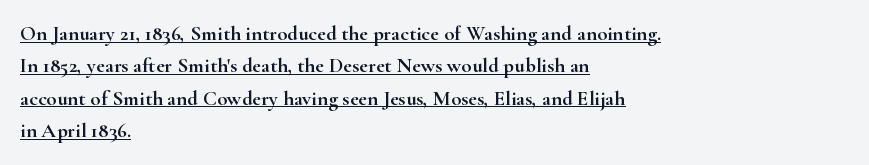
The rendering uses a moderate line-height, typical for paragraphs. You could call the tracking neutral — neither tight nor loose. One-word summary of the alignment: left. Upright lettering throughout. Descenders here cross a horizontal rule under the line.
